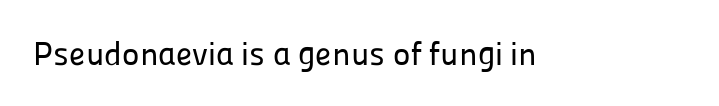
The image shows 33 px sans-serif type, upright; set normal letter spacing, not underlined; low stroke contrast and a medium x-height.
